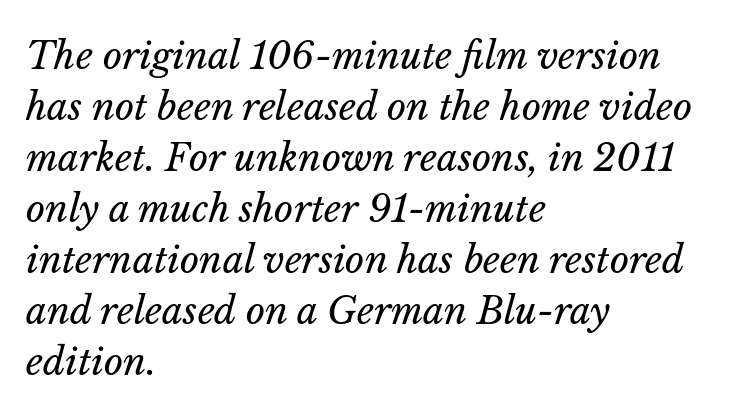
The image shows 37 px regular-weight type, italic (leaning right); set left-aligned, normal line spacing (1.38x), normal letter spacing, not underlined; low stroke contrast and a medium x-height.
